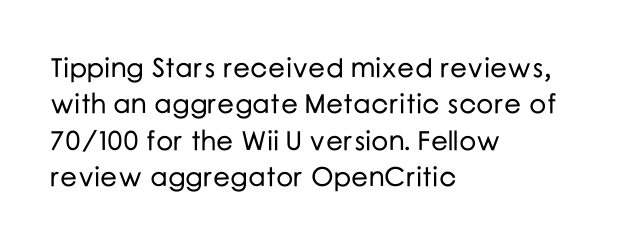
Q: Is the text italic (slanted)? A: No, it is upright.
Q: Is the text underlined? A: No.
Q: How is the paragraph aligned? A: Left-aligned.
Q: Is the spacing between letters normal or unusually wide? A: Normal.
Q: Is the spacing between lines tight, normal or loose? A: Normal.
